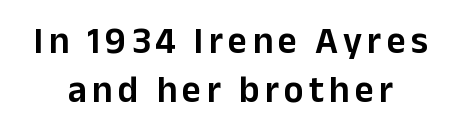
{"serif": "no", "italic": "no", "width": "normal", "stroke_contrast": "low", "x_height": "medium", "monospaced": "no", "underline": "no", "align": "center", "line_spacing": "normal", "line_spacing_ratio": 1.33, "glyph_px": 37}
